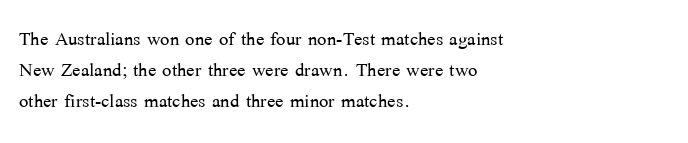
Q: Is the text bold? A: No.
Q: Is the text italic (slanted)? A: No, it is upright.
Q: Is the text underlined? A: No.
Q: How is the paragraph aligned? A: Left-aligned.
Q: Is the spacing between letters normal or unusually wide? A: Normal.
